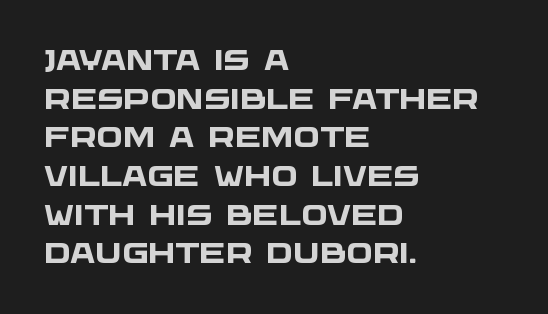
Look at the bottom of the vertical strokes: they stop flat, with no serifs. Nothing unusual about the tracking: characters are spaced as the font intends. These lines sit exactly where default settings would place them. All the whitespace from short lines collects on the right.
